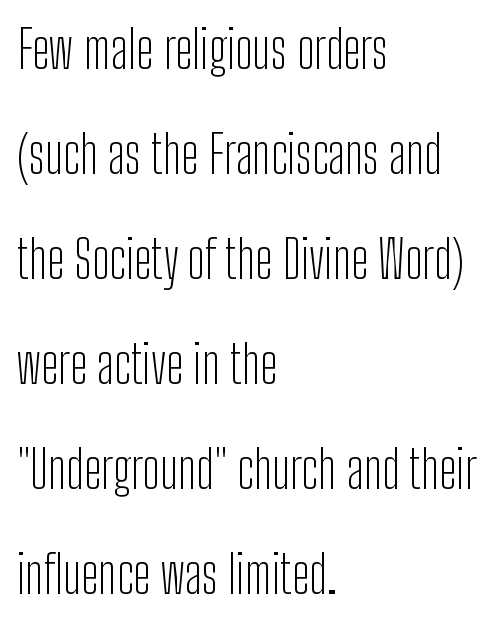
In terms of letterform style, serifs are entirely absent. Just letters on the line, the space beneath them empty. Each letter keeps its own natural width here, so spacing adapts to shape. The lettering holds an erect, upright posture throughout. These lines stack with their left ends in a neat column. Glyph-to-glyph distance matches everyday printed text.
